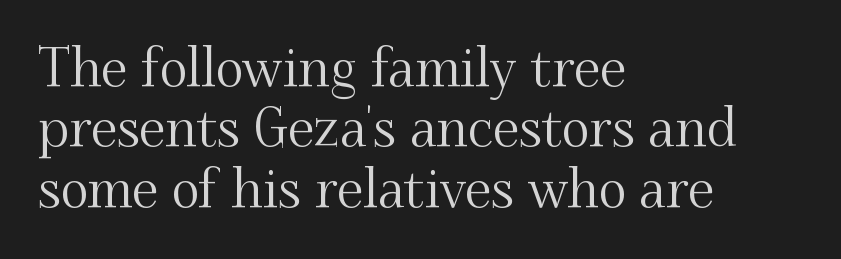
Q: Is the text italic (slanted)? A: No, it is upright.
Q: Is the typeface a serif or a sans-serif typeface? A: Serif.
Q: Is the text underlined? A: No.
Q: How is the paragraph aligned? A: Left-aligned.
Q: Is the spacing between letters normal or unusually wide? A: Normal.
Q: Is the spacing between lines tight, normal or loose? A: Tight.
Q: Width (condensed, normal, or wide)? A: Normal.
Q: Stroke contrast? A: Medium.
Q: x-height? A: Small.
Q: Monospaced? A: No.
